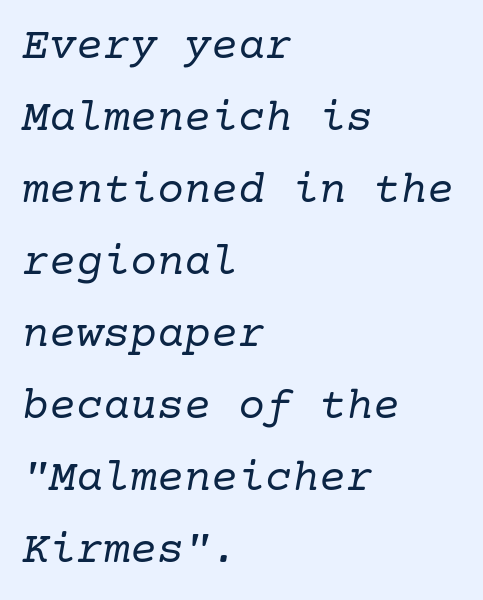
Spacing between characters is what you'd get straight out of the box. The words here are not underlined. The characters display serif detailing at their extremities. Does the copy run flush right? No — it runs flush left.
